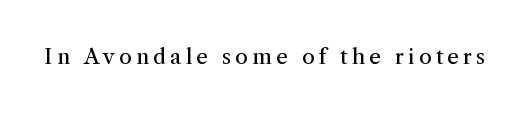
Q: Is the text bold? A: No.
Q: Is the text italic (slanted)? A: No, it is upright.
Q: Is the text underlined? A: No.
Q: Is the spacing between letters normal or unusually wide? A: Unusually wide.
